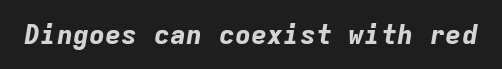
{"italic": "yes", "lean": "right", "slant_degrees": 9, "bold": "yes", "underline": "no", "letter_spacing": "normal", "letter_spacing_em": 0.0, "glyph_px": 27}
